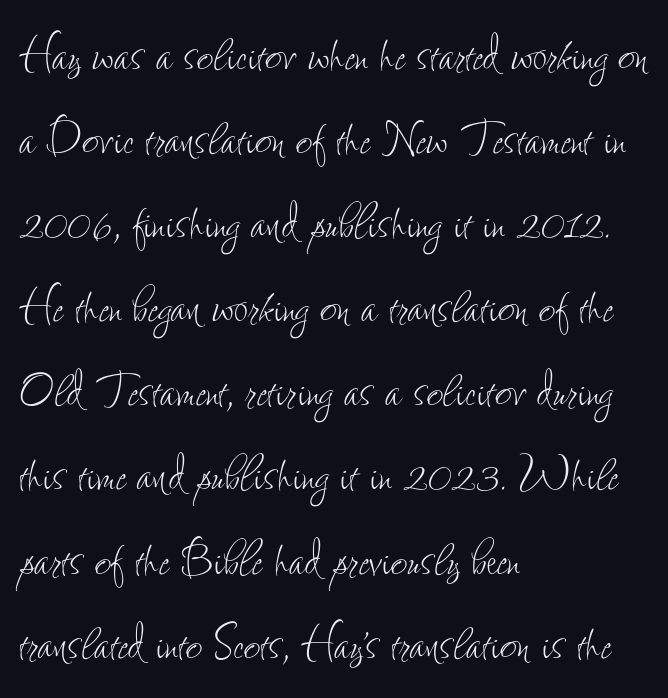
Q: Is the text bold? A: No.
Q: Is the text italic (slanted)? A: Yes.
Q: Is the text underlined? A: No.
Q: How is the paragraph aligned? A: Left-aligned.
Q: Is the spacing between letters normal or unusually wide? A: Normal.
Q: Is the spacing between lines tight, normal or loose? A: Normal.
Q: Width (condensed, normal, or wide)? A: Condensed.
Q: Stroke contrast? A: Low.
Q: x-height? A: Small.
Q: Monospaced? A: No.
